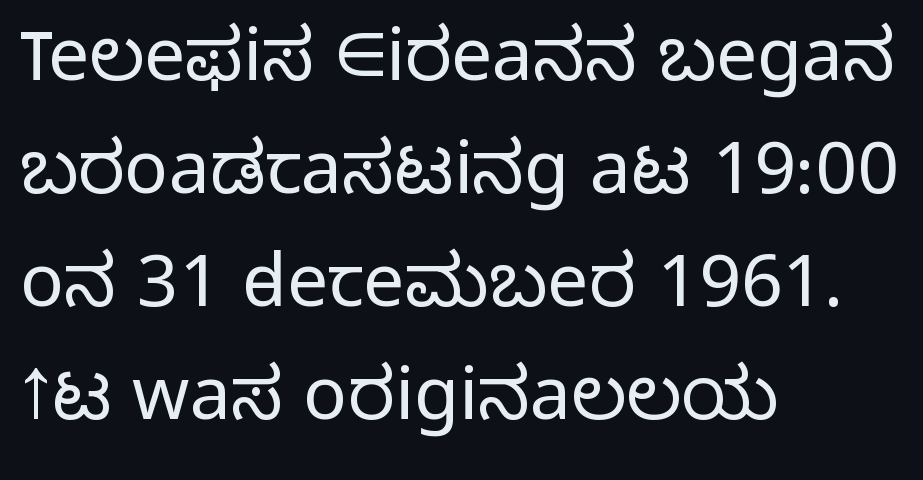
The image shows 73 px light sans-serif type, upright; set left-aligned, normal line spacing (1.55x), normal letter spacing, not underlined; low stroke contrast and a medium x-height.
